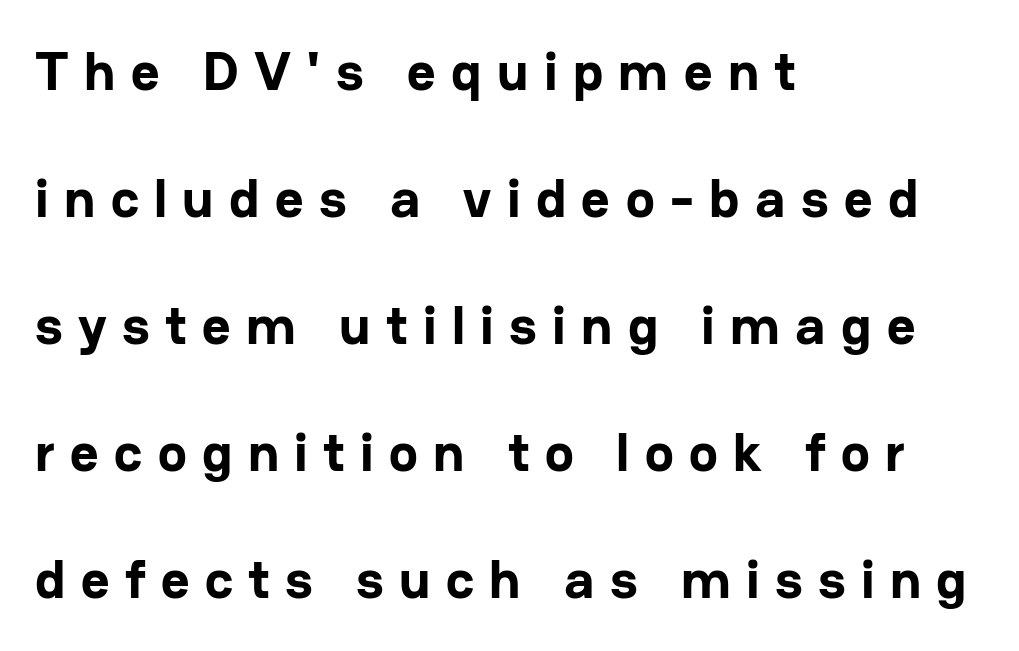
A typesetter would call this heavily tracked-out type. A roman cut, with each character standing at attention. Stroke thickness is high; the sample reads as a true bold. Descender tails drop into unmarked territory. The passage shown is typed in a proportional face where columns would drift. Alignment: flush left.
